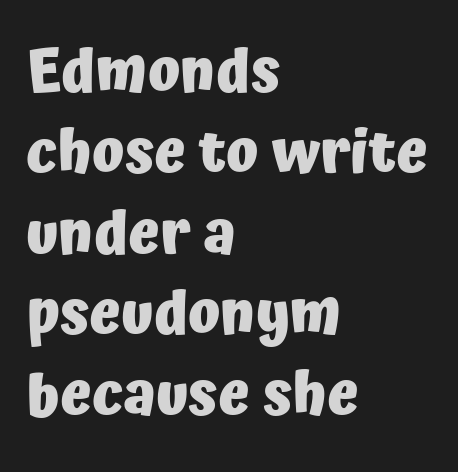
Are there feet on the stems? There aren't — it's a sans. Tracking here is standard; glyphs follow each other at the usual distance. Underline: absent. These lines are rendered in a variable-pitch font.
